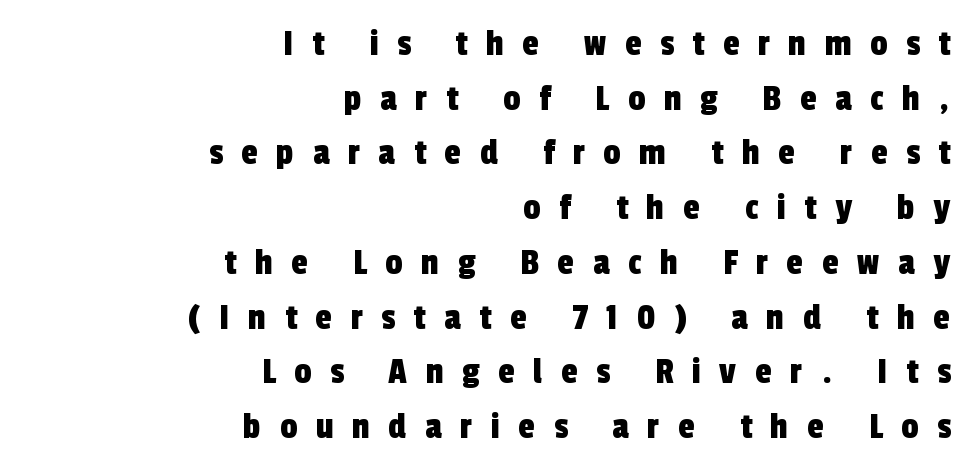
The glyphs are unaccompanied by any horizontal stroke below them. Someone cranked the tracking dial way up on this one. The setting favours the right margin, as signatures and pull-quotes sometimes do. The type family on display is of the sans-serif kind. These lines are rendered in a variable-pitch font. Vertically, the passage feels balanced, rows spaced as you'd expect.
